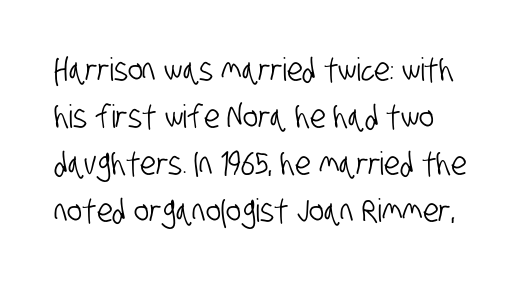
The image shows 32 px condensed sans-serif type; set normal line spacing (1.47x), normal letter spacing, not underlined; low stroke contrast and a large x-height.
